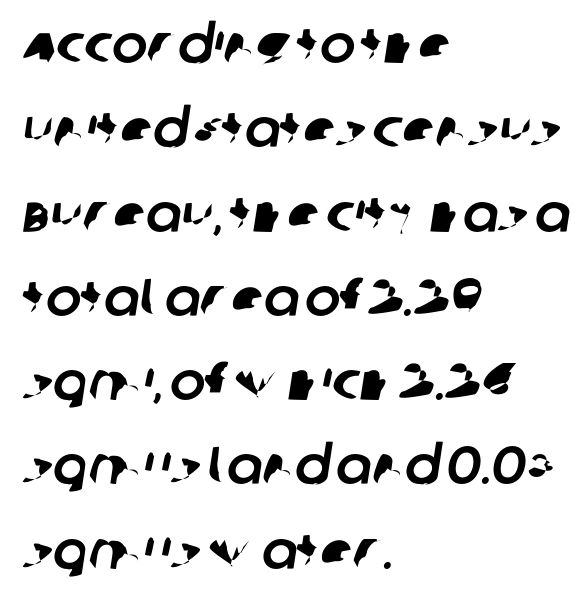
{"serif": "no", "width": "normal", "stroke_contrast": "low", "x_height": "large", "monospaced": "no", "underline": "no", "align": "left", "line_spacing": "normal", "line_spacing_ratio": 1.59, "letter_spacing": "normal", "letter_spacing_em": 0.0, "glyph_px": 53}
